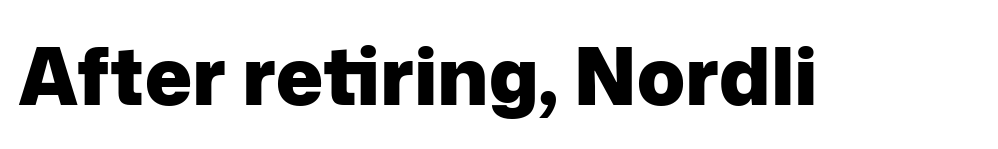
The image shows 79 px heavy sans-serif type, upright; set normal letter spacing, not underlined; low stroke contrast and a medium x-height.
